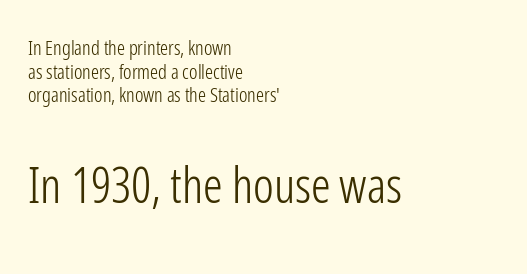
The image shows 49 px light, condensed sans-serif type, upright; set left-aligned, line spacing 1.18x, normal letter spacing, not underlined; the second (bottom) block is 2.45x larger; low stroke contrast and a medium x-height.
